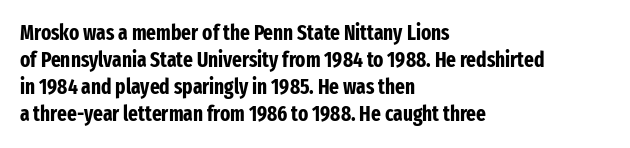
{"italic": "no", "bold": "yes", "underline": "no", "align": "left", "line_spacing": "normal", "line_spacing_ratio": 1.29, "letter_spacing": "normal", "letter_spacing_em": 0.0, "glyph_px": 21}
